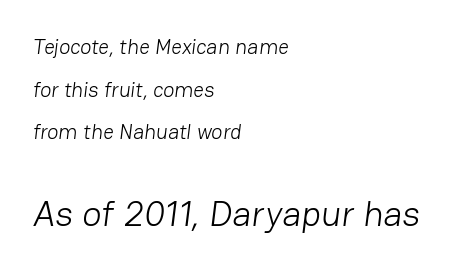
The characters display no serif detailing; their extremities are plain. Nobody drew a line under any word here. Whoever set this made the second block the dominant, larger element. Horizontal bands of white between lines are thick stripes.
